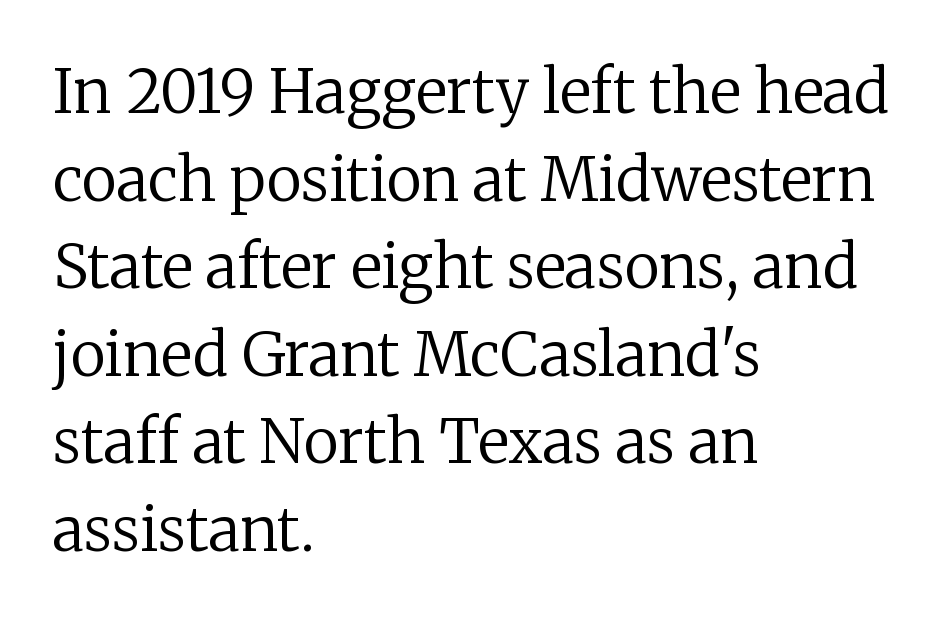
The image shows 60 px regular-weight serif type, upright; set left-aligned, normal line spacing (1.46x), normal letter spacing, not underlined; low stroke contrast and a medium x-height.
